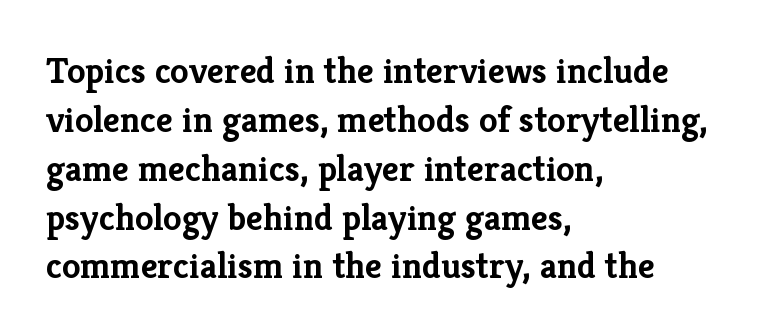
Q: Is the text bold? A: Yes.
Q: Is the text italic (slanted)? A: No, it is upright.
Q: Is the typeface a serif or a sans-serif typeface? A: Serif.
Q: Is the text underlined? A: No.
Q: How is the paragraph aligned? A: Left-aligned.
Q: Is the spacing between letters normal or unusually wide? A: Normal.
Q: Is the spacing between lines tight, normal or loose? A: Normal.
Q: Width (condensed, normal, or wide)? A: Normal.
Q: Stroke contrast? A: Low.
Q: x-height? A: Medium.
Q: Monospaced? A: No.
